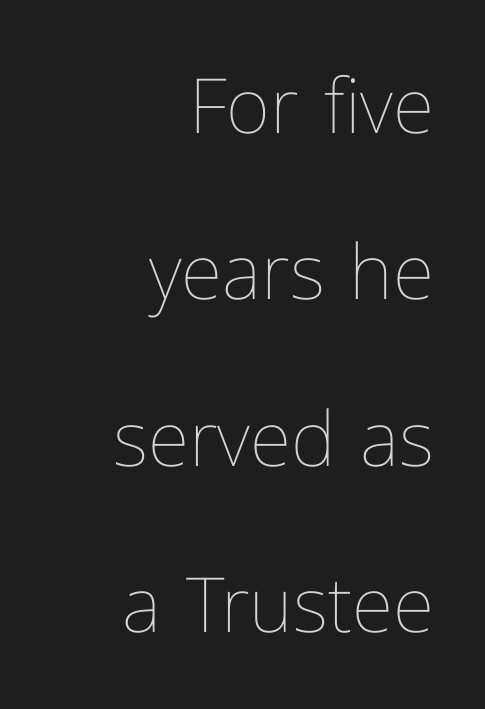
Descenders hang freely into open space. Stroke mass is kept to a normal reading level or below. The rendering uses a large line-height, opening up the rows. Glyph-to-glyph distance matches everyday printed text. These lines were composed using upright roman letters.
